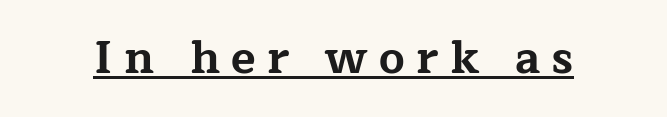
The image shows 45 px bold, wide serif type, upright; set unusually wide letter spacing (+0.26 em), underlined; low stroke contrast and a medium x-height.
